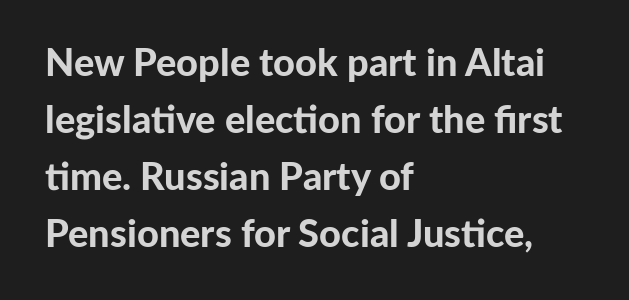
This sample is left-justified, so line endings fall wherever the words run out. Heft: maximum for text — a bold. The rendering uses natural spacing where letterforms have individual widths. Tracking here is standard; glyphs follow each other at the usual distance.
